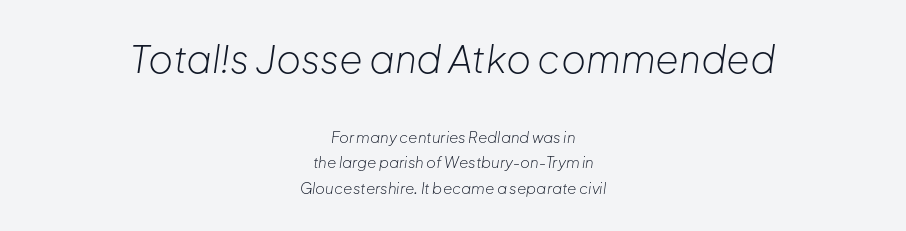
Lines of text with bare space underneath. Is there much room between lines? A standard amount, neither cramped nor airy. The type is set solid horizontally, with unmodified tracking. The strokes are not fattened; the text isn't bold. A student would notice the top passage is typeset larger than what follows.
